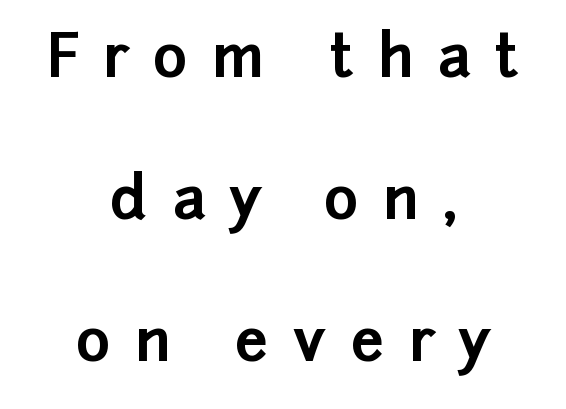
{"serif": "no", "italic": "no", "bold": "yes", "weight": "bold", "width": "normal", "stroke_contrast": "low", "x_height": "medium", "monospaced": "no", "underline": "no", "align": "center", "line_spacing": "loose", "line_spacing_ratio": 2.41, "letter_spacing": "wide", "letter_spacing_em": 0.41, "glyph_px": 59}
